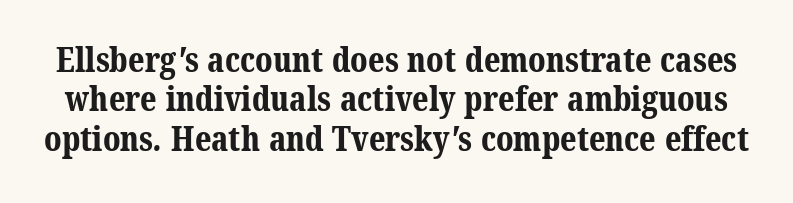
The image shows 34 px bold serif type; set line spacing 1.16x, normal letter spacing, not underlined; medium stroke contrast and a medium x-height.
